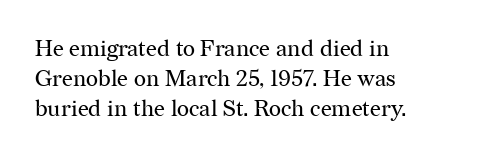
The image shows 23 px text type, upright; set left-aligned, normal line spacing (1.3x), normal letter spacing, not underlined.
